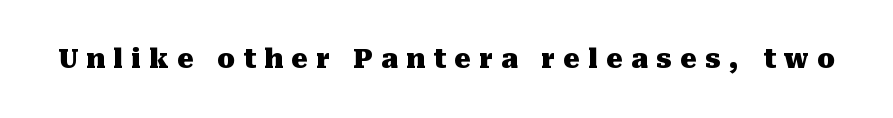
{"italic": "no", "bold": "yes", "underline": "no", "letter_spacing": "wide", "letter_spacing_em": 0.32, "glyph_px": 26}
